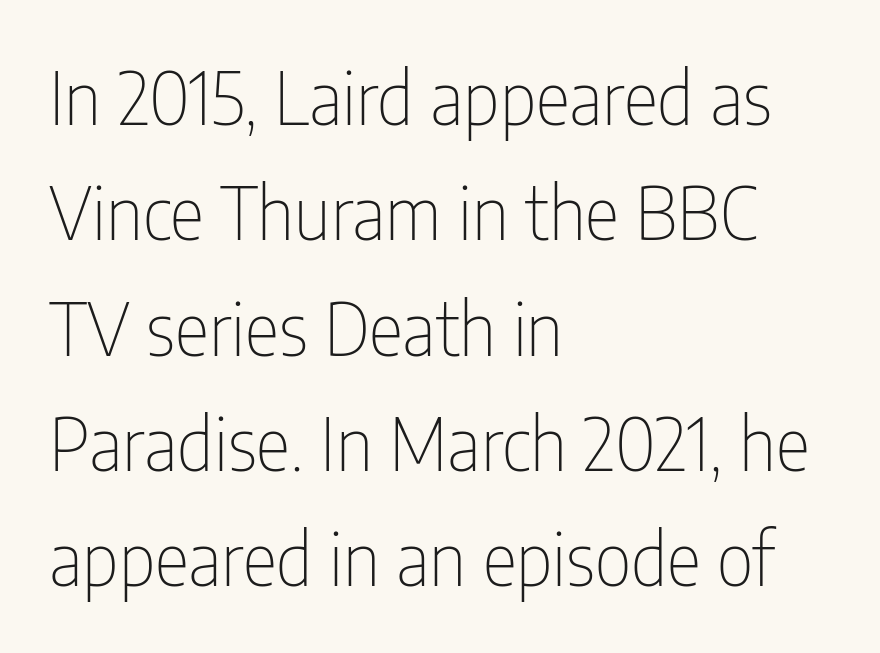
The image shows 73 px thin, condensed sans-serif type, upright; set left-aligned, normal line spacing (1.58x), normal letter spacing, not underlined; low stroke contrast and a medium x-height.
